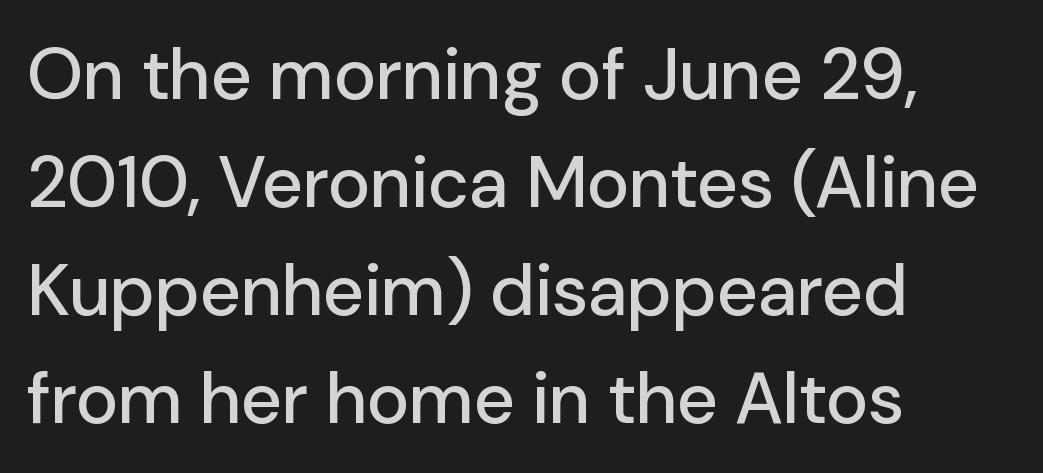
{"serif": "no", "italic": "no", "width": "normal", "stroke_contrast": "low", "x_height": "medium", "monospaced": "no", "underline": "no", "align": "left", "line_spacing": "normal", "line_spacing_ratio": 1.5, "letter_spacing": "normal", "letter_spacing_em": 0.0, "glyph_px": 72}
